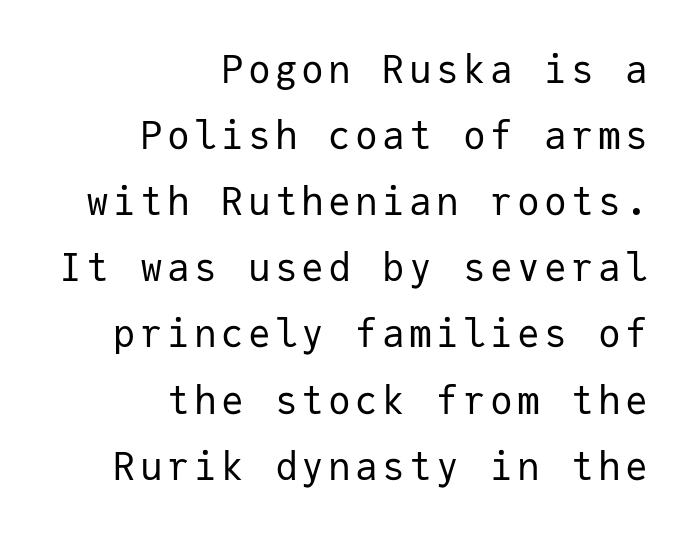
The image shows 38 px regular-weight sans-serif type, upright, monospaced; set right-aligned, line spacing 1.74x, not underlined; low stroke contrast and a medium x-height.
